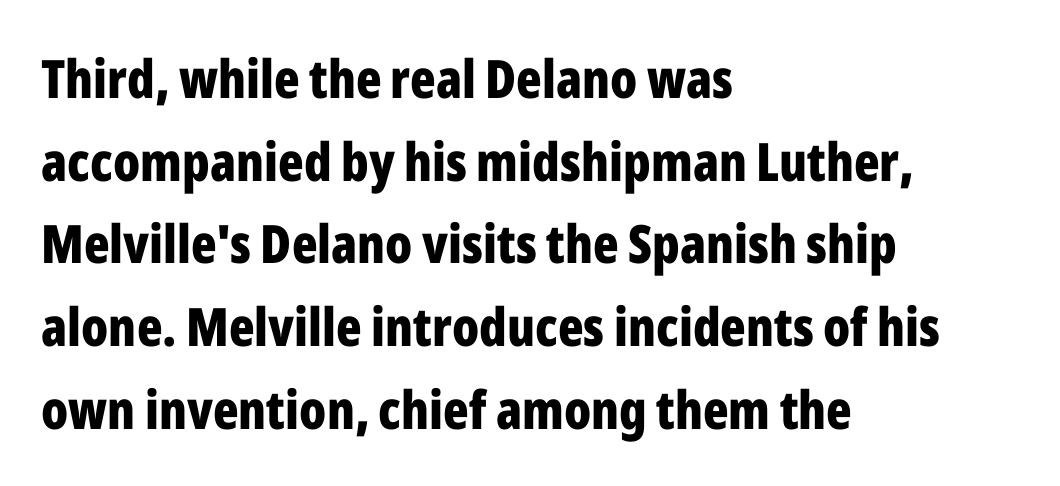
Q: Is the text bold? A: Yes.
Q: Is the text italic (slanted)? A: No, it is upright.
Q: Is the typeface a serif or a sans-serif typeface? A: Sans-serif.
Q: Is the text underlined? A: No.
Q: How is the paragraph aligned? A: Left-aligned.
Q: Is the spacing between letters normal or unusually wide? A: Normal.
Q: Is the spacing between lines tight, normal or loose? A: Normal.
Q: Width (condensed, normal, or wide)? A: Condensed.
Q: Stroke contrast? A: Low.
Q: x-height? A: Medium.
Q: Monospaced? A: No.
